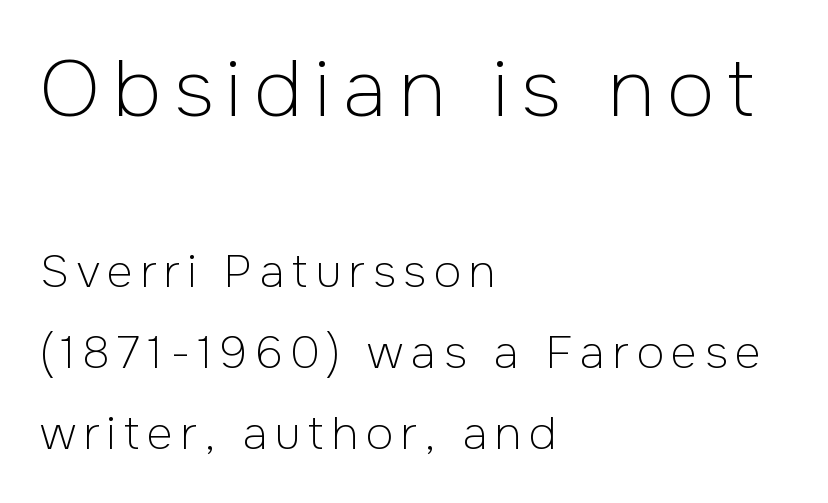
Q: Is the text bold? A: No.
Q: Is the text italic (slanted)? A: No, it is upright.
Q: Is the typeface a serif or a sans-serif typeface? A: Sans-serif.
Q: Is the text underlined? A: No.
Q: How is the paragraph aligned? A: Left-aligned.
Q: Which block of text is set in a larger size, the first (top) or the second (bottom)? A: The first (top) one.
Q: Width (condensed, normal, or wide)? A: Normal.
Q: Stroke contrast? A: Low.
Q: x-height? A: Medium.
Q: Monospaced? A: No.
